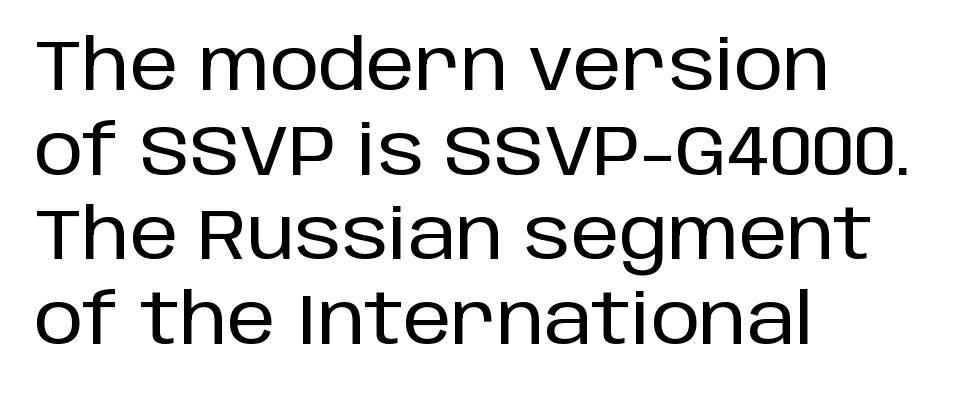
The image shows 70 px sans-serif type, upright; set left-aligned, line spacing 1.21x, normal letter spacing, not underlined; low stroke contrast and a large x-height.
